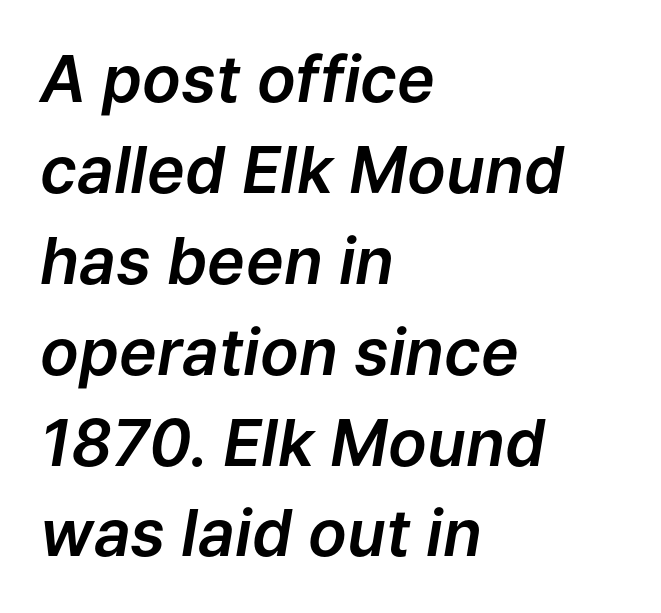
Q: Is the text italic (slanted)? A: Yes, it leans right by about 9 degrees.
Q: Is the text underlined? A: No.
Q: How is the paragraph aligned? A: Left-aligned.
Q: Is the spacing between letters normal or unusually wide? A: Normal.
Q: Is the spacing between lines tight, normal or loose? A: Normal.
Q: Width (condensed, normal, or wide)? A: Normal.
Q: Stroke contrast? A: Low.
Q: x-height? A: Medium.
Q: Monospaced? A: No.
